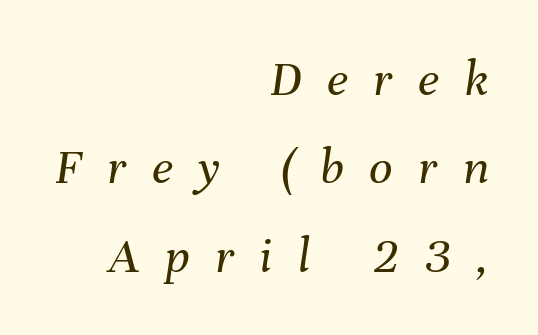
Heft: none added — not bold. The space beneath each line is pristine and unruled. Glyph-to-glyph distance is far greater than everyday printed text. The rows are spaced the way most documents space them. Proportional: the letters do not fall into vertical columns. Layout note: lines flush right.
